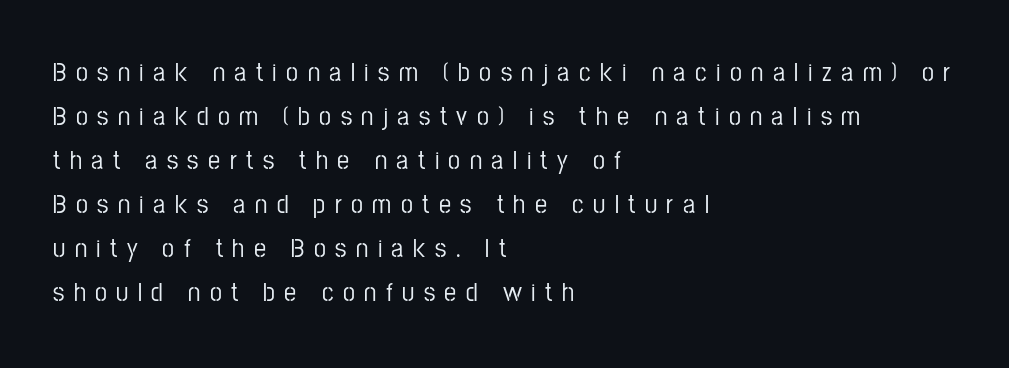
{"italic": "no", "underline": "no", "align": "left", "line_spacing": "normal", "line_spacing_ratio": 1.63, "letter_spacing": "wide", "letter_spacing_em": 0.35, "glyph_px": 27}
